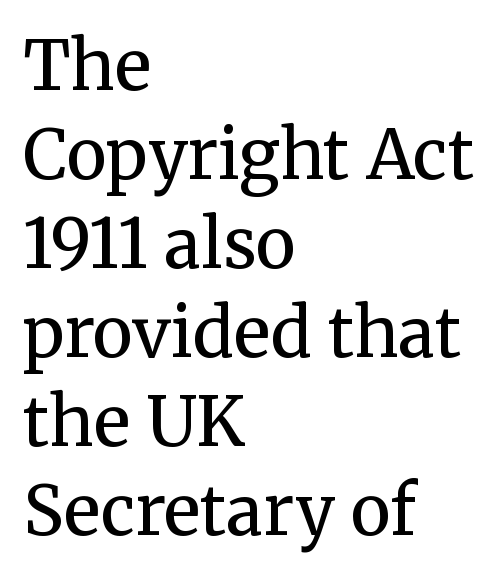
{"serif": "yes", "italic": "no", "bold": "no", "weight": "regular", "width": "normal", "stroke_contrast": "medium", "x_height": "medium", "monospaced": "no", "underline": "no", "align": "left", "line_spacing": "normal", "line_spacing_ratio": 1.31, "letter_spacing": "normal", "letter_spacing_em": 0.0, "glyph_px": 68}
